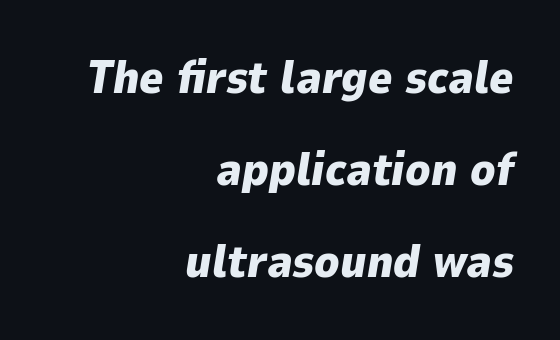
Q: Is the text bold? A: Yes.
Q: Is the text italic (slanted)? A: Yes, it leans right by about 9 degrees.
Q: Is the text underlined? A: No.
Q: How is the paragraph aligned? A: Right-aligned.
Q: Is the spacing between letters normal or unusually wide? A: Normal.
Q: Is the spacing between lines tight, normal or loose? A: Loose.
Q: Width (condensed, normal, or wide)? A: Normal.
Q: Stroke contrast? A: Low.
Q: x-height? A: Medium.
Q: Monospaced? A: No.
